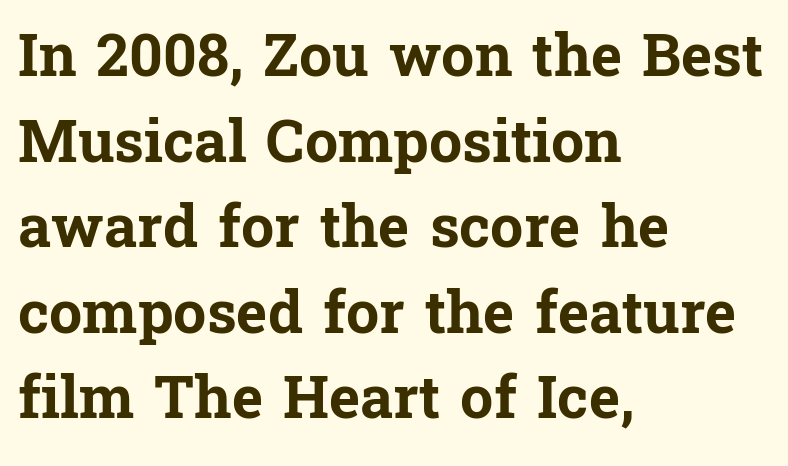
The glyphs in this specimen are seriffed. Each row of text sits above clean, open space. Leading: standard. The paragraph has a hard left edge and a soft right edge. The typography opts for an upright posture over an oblique one. The tracking reads as untouched default to a designer's eye.
